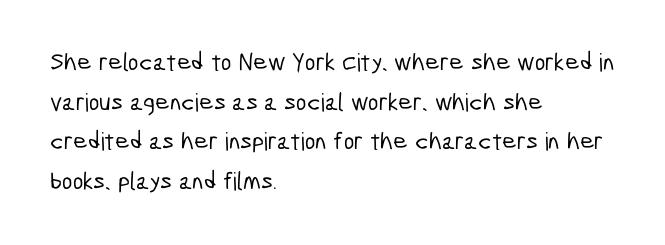
The lines in this sample share a left origin and differ only in where they stop. Honestly, the letter spacing is just normal — you wouldn't notice it. The line-height multiplier appears to be the usual default. Check under the words: just untouched page.
